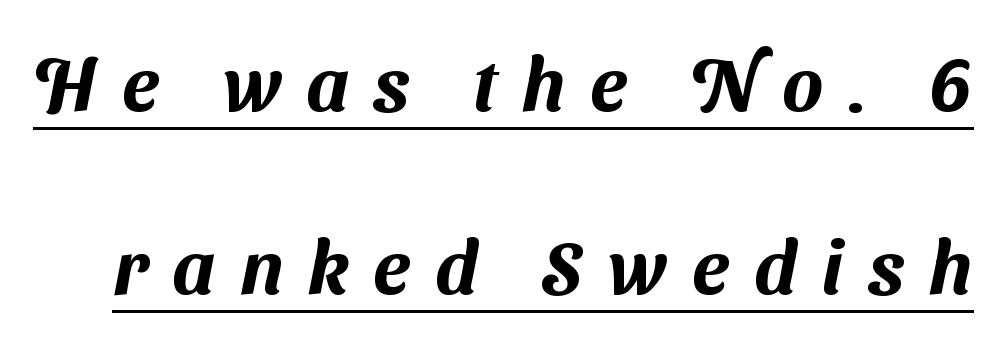
{"serif": "no", "width": "normal", "stroke_contrast": "medium", "x_height": "medium", "monospaced": "no", "underline": "yes", "line_spacing": "loose", "line_spacing_ratio": 2.41, "letter_spacing": "wide", "letter_spacing_em": 0.33, "glyph_px": 76}
